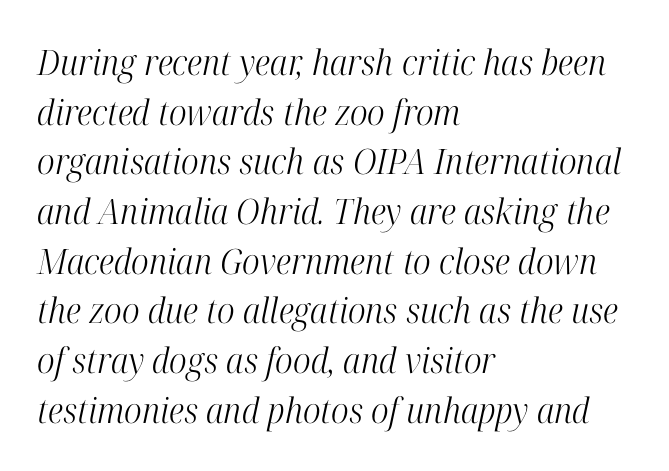
{"serif": "yes", "italic": "yes", "lean": "right", "slant_degrees": 12, "bold": "no", "weight": "light", "width": "condensed", "stroke_contrast": "high", "x_height": "medium", "monospaced": "no", "underline": "no", "align": "left", "line_spacing": "normal", "line_spacing_ratio": 1.42, "letter_spacing": "normal", "letter_spacing_em": 0.0, "glyph_px": 35}
